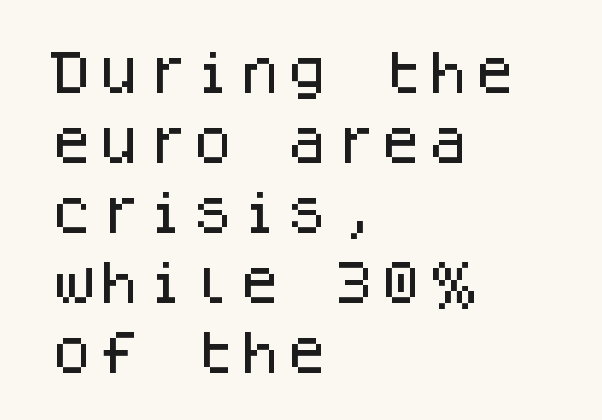
Q: Is the text italic (slanted)? A: No, it is upright.
Q: Is the typeface a serif or a sans-serif typeface? A: Sans-serif.
Q: Is the text underlined? A: No.
Q: How is the paragraph aligned? A: Left-aligned.
Q: Is the spacing between letters normal or unusually wide? A: Normal.
Q: Is the spacing between lines tight, normal or loose? A: Normal.
Q: Width (condensed, normal, or wide)? A: Normal.
Q: Stroke contrast? A: Low.
Q: x-height? A: Large.
Q: Monospaced? A: Yes.
